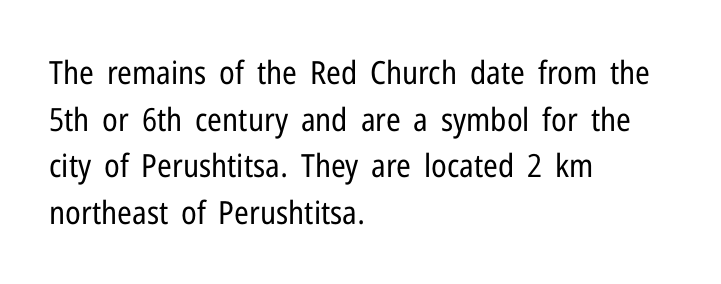
Q: Is the text bold? A: No.
Q: Is the text italic (slanted)? A: No, it is upright.
Q: Is the typeface a serif or a sans-serif typeface? A: Sans-serif.
Q: Is the text underlined? A: No.
Q: How is the paragraph aligned? A: Left-aligned.
Q: Is the spacing between letters normal or unusually wide? A: Normal.
Q: Is the spacing between lines tight, normal or loose? A: Normal.
Q: Width (condensed, normal, or wide)? A: Condensed.
Q: Stroke contrast? A: Low.
Q: x-height? A: Medium.
Q: Monospaced? A: No.
